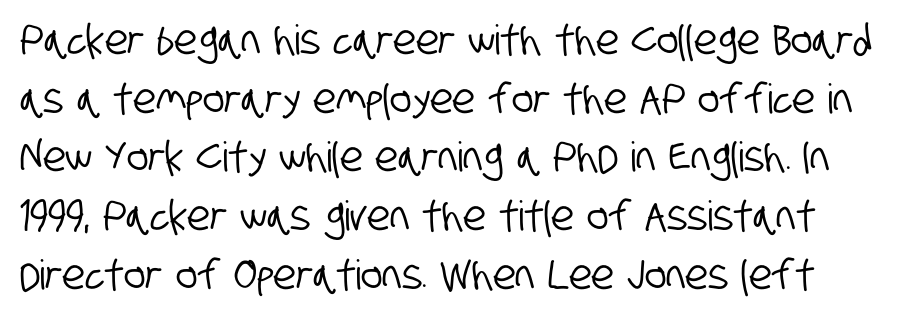
These lines are composed in type without serifs. Any mark beneath the type? The region is blank. Compared with typical body copy, the letter spacing here is the same. The letters advance in unequal steps, a hallmark of proportional type.
